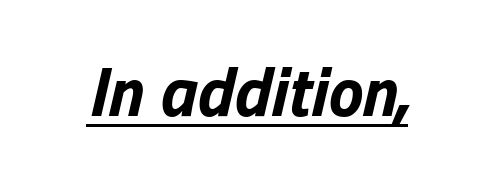
Q: Is the text bold? A: Yes.
Q: Is the text italic (slanted)? A: Yes, it leans right by about 13 degrees.
Q: Is the text underlined? A: Yes.
Q: Is the spacing between letters normal or unusually wide? A: Normal.
Q: Width (condensed, normal, or wide)? A: Normal.
Q: Stroke contrast? A: Low.
Q: x-height? A: Medium.
Q: Monospaced? A: No.
